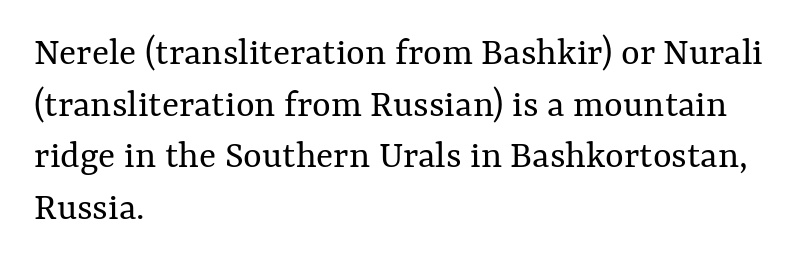
The image shows 40 px regular-weight type, upright; set left-aligned, normal line spacing (1.29x), normal letter spacing, not underlined; medium stroke contrast and a medium x-height.
